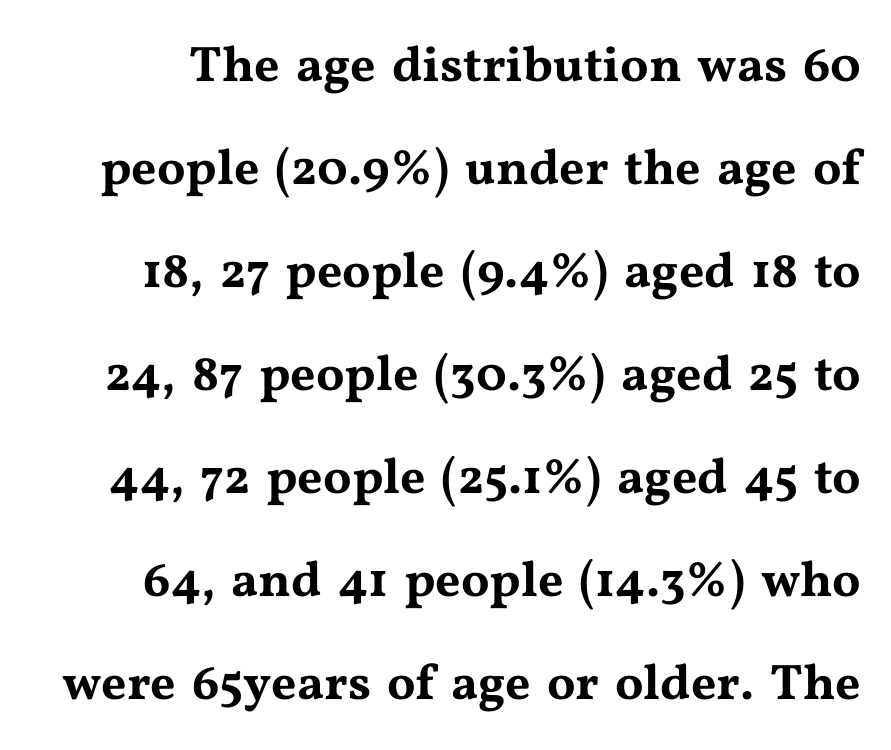
The image shows 50 px wide serif type, upright; set loose line spacing (2.06x), normal letter spacing, not underlined; medium stroke contrast and a medium x-height.
